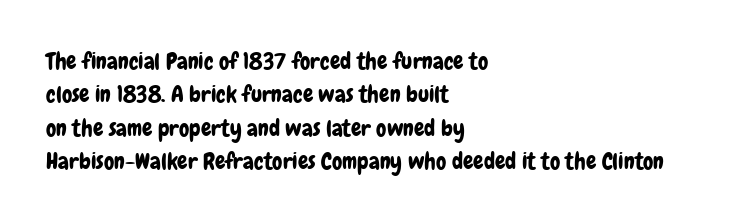
The image shows 23 px text type, upright; set left-aligned, normal line spacing (1.45x), normal letter spacing, not underlined.
